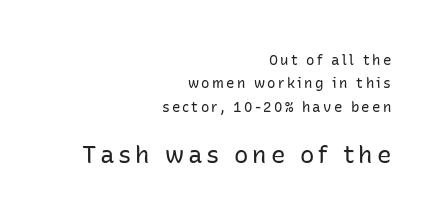
This sample is right-justified, so line beginnings fall wherever the words allow. This layout puts the modest block above and the oversized block below. Weight: regular or lighter. The zone under the glyphs is completely vacant. Baseline-to-baseline distance is the conventional proportion of letter height. Posture: vertical.
